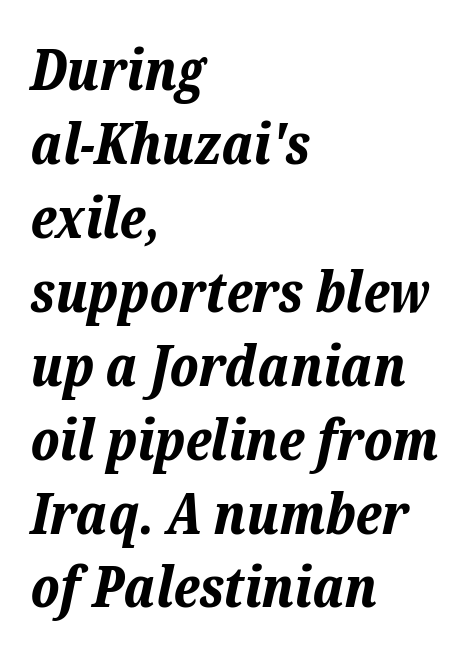
{"italic": "yes", "lean": "right", "slant_degrees": 12, "bold": "yes", "weight": "bold", "width": "normal", "stroke_contrast": "low", "x_height": "medium", "monospaced": "no", "underline": "no", "align": "left", "line_spacing": "normal", "line_spacing_ratio": 1.32, "letter_spacing": "normal", "letter_spacing_em": 0.0, "glyph_px": 56}
